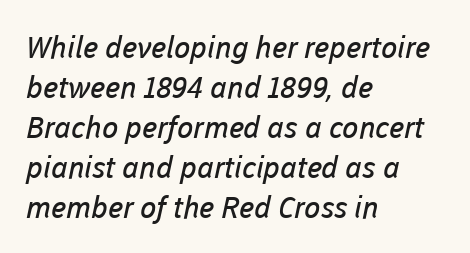
The passage shown has conventional tracking throughout. Here the designer chose a conventional face with non-uniform glyph widths. Weight: in the light-to-regular range. How would I describe the line gaps? Plain and ordinary. Which margin do the lines hug? The left one — the right edge is uneven.
